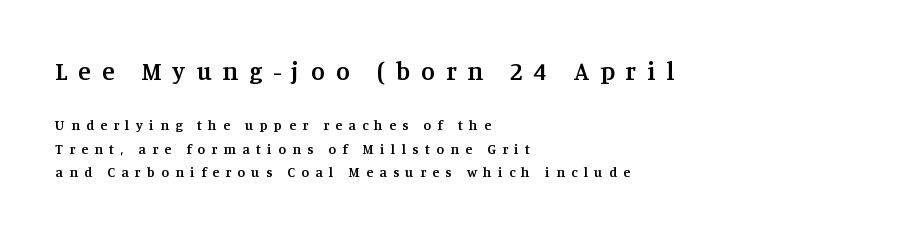
The earlier block is typeset at a bigger size than the later block. Leading matches the norm, producing a regular column. The words here are not underlined. Leftover space on each line is placed entirely after the last word. Upright lettering throughout.
